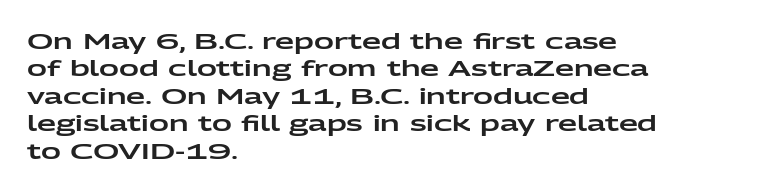
Letter spacing: default. Words float on clear page, feet unadorned. Every stem runs plumb, perpendicular to the baseline. Is there much room between lines? A standard amount, neither cramped nor airy. Reading down the block, your eye returns to a fixed left position each line.
